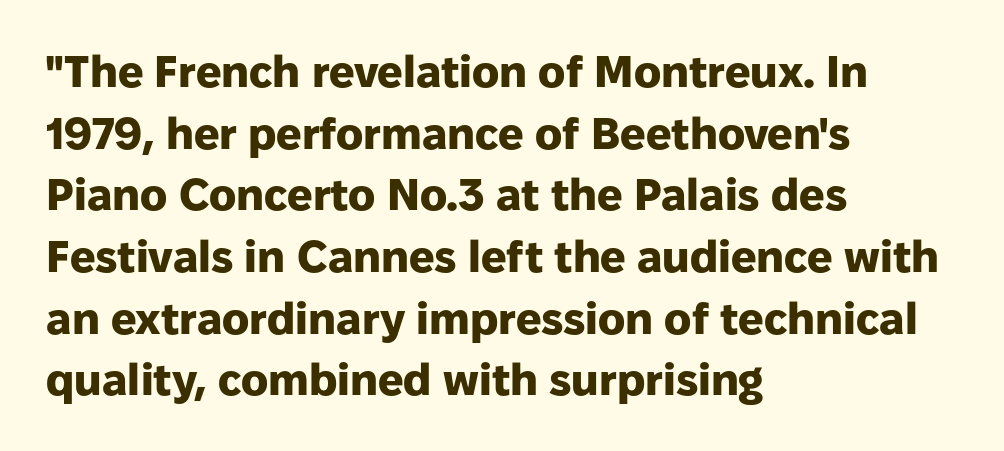
{"serif": "no", "italic": "no", "bold": "yes", "weight": "heavy", "width": "normal", "stroke_contrast": "low", "x_height": "medium", "monospaced": "no", "underline": "no", "align": "left", "line_spacing": "normal", "line_spacing_ratio": 1.37, "letter_spacing": "normal", "letter_spacing_em": 0.0, "glyph_px": 45}
